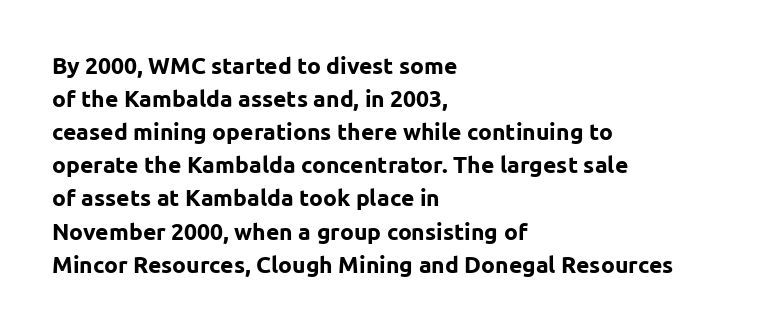
{"italic": "no", "bold": "yes", "underline": "no", "align": "left", "line_spacing": "normal", "line_spacing_ratio": 1.44, "letter_spacing": "normal", "letter_spacing_em": 0.0, "glyph_px": 23}
